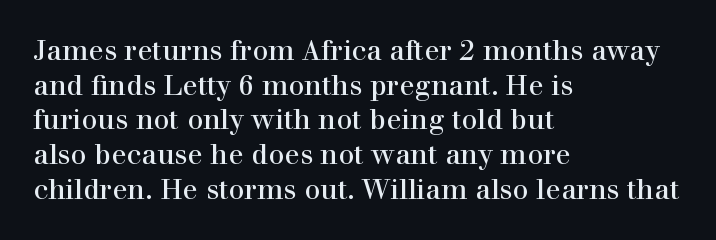
The image shows 28 px regular-weight serif type, upright; set left-aligned, line spacing 1.24x, normal letter spacing, not underlined; high stroke contrast and a medium x-height.
